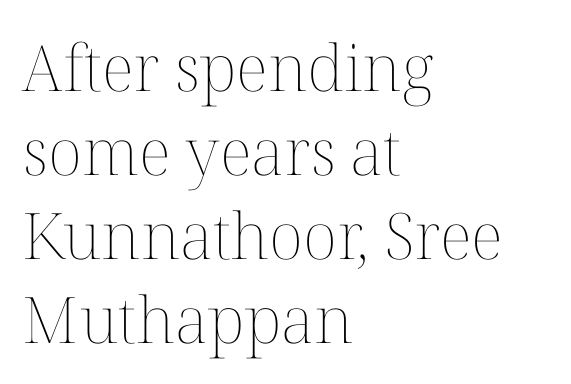
The image shows 64 px thin type, upright; set left-aligned, normal line spacing (1.31x), normal letter spacing, not underlined; medium stroke contrast and a medium x-height.
